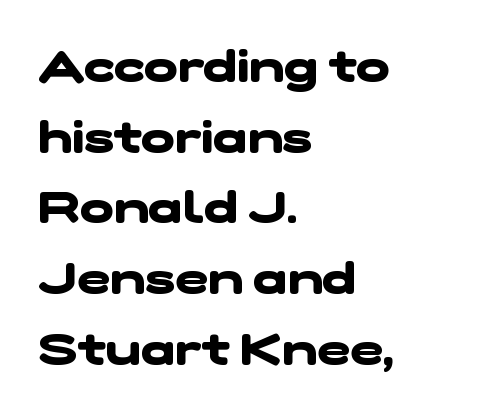
The image shows 45 px heavy, wide sans-serif type; set left-aligned, normal line spacing (1.57x), normal letter spacing, not underlined; low stroke contrast and a medium x-height.
